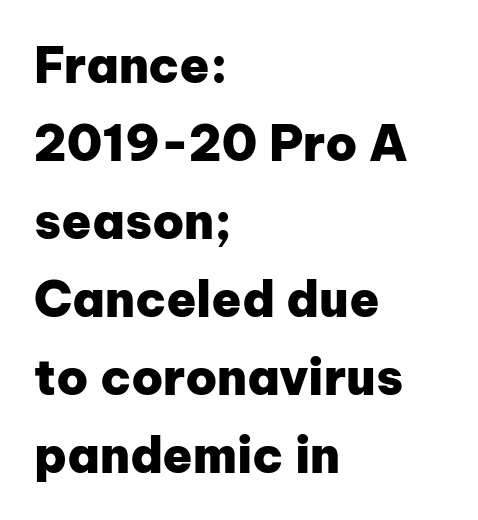
Q: Is the text bold? A: Yes.
Q: Is the text italic (slanted)? A: No, it is upright.
Q: Is the typeface a serif or a sans-serif typeface? A: Sans-serif.
Q: Is the text underlined? A: No.
Q: How is the paragraph aligned? A: Left-aligned.
Q: Is the spacing between letters normal or unusually wide? A: Normal.
Q: Is the spacing between lines tight, normal or loose? A: Normal.
Q: Width (condensed, normal, or wide)? A: Normal.
Q: Stroke contrast? A: Low.
Q: x-height? A: Medium.
Q: Monospaced? A: No.
